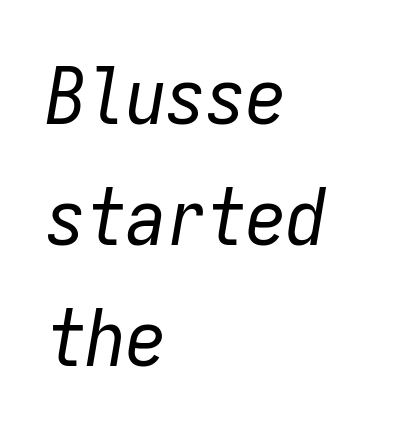
{"italic": "yes", "lean": "right", "slant_degrees": 9, "bold": "no", "weight": "regular", "width": "condensed", "stroke_contrast": "low", "x_height": "medium", "monospaced": "yes", "underline": "no", "align": "left", "line_spacing": "normal", "line_spacing_ratio": 1.51, "letter_spacing": "normal", "letter_spacing_em": 0.0, "glyph_px": 80}
